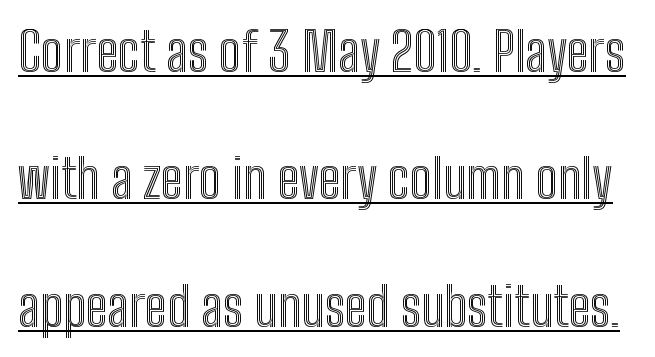
Q: Is the text italic (slanted)? A: No, it is upright.
Q: Is the text underlined? A: Yes.
Q: Is the spacing between letters normal or unusually wide? A: Normal.
Q: Is the spacing between lines tight, normal or loose? A: Loose.
Q: Width (condensed, normal, or wide)? A: Condensed.
Q: x-height? A: Medium.
Q: Monospaced? A: No.
